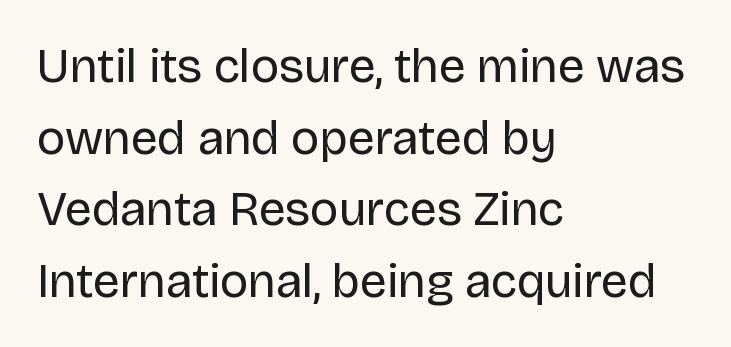
Q: Is the text bold? A: No.
Q: Is the text italic (slanted)? A: No, it is upright.
Q: Is the typeface a serif or a sans-serif typeface? A: Sans-serif.
Q: Is the text underlined? A: No.
Q: How is the paragraph aligned? A: Left-aligned.
Q: Is the spacing between letters normal or unusually wide? A: Normal.
Q: Is the spacing between lines tight, normal or loose? A: Normal.
Q: Width (condensed, normal, or wide)? A: Normal.
Q: Stroke contrast? A: Low.
Q: x-height? A: Large.
Q: Monospaced? A: No.
